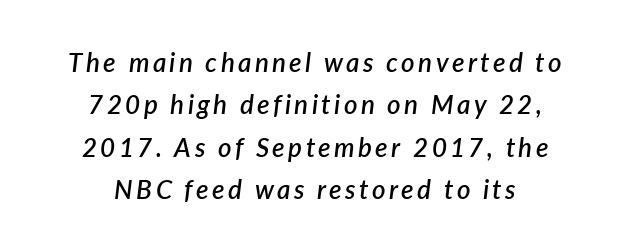
Centered paragraph, ragged on both sides. What's the leading like? Ordinary, nothing unusual. The typesetting leans somewhat heavy: a semibold. Underline: absent.
